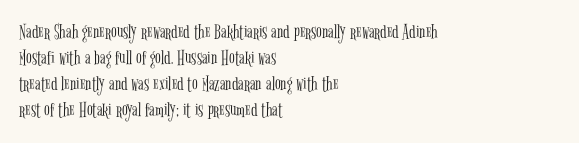
{"italic": "no", "bold": "no", "underline": "no", "align": "left", "line_spacing_ratio": 1.24, "letter_spacing": "normal", "letter_spacing_em": 0.0, "glyph_px": 21}
